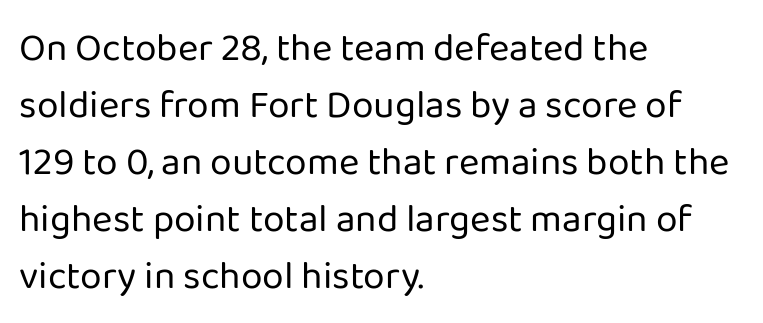
Letters have the restrained weight of plain body copy at most. Between one letter and the next there's only the usual sliver of space. In terms of letterform style, serifs are entirely absent. Horizontally, the lines are justified to the leading edge only. A typesetter would mark this as roman, not italic. Anything drawn beneath the words? Only blank space.
